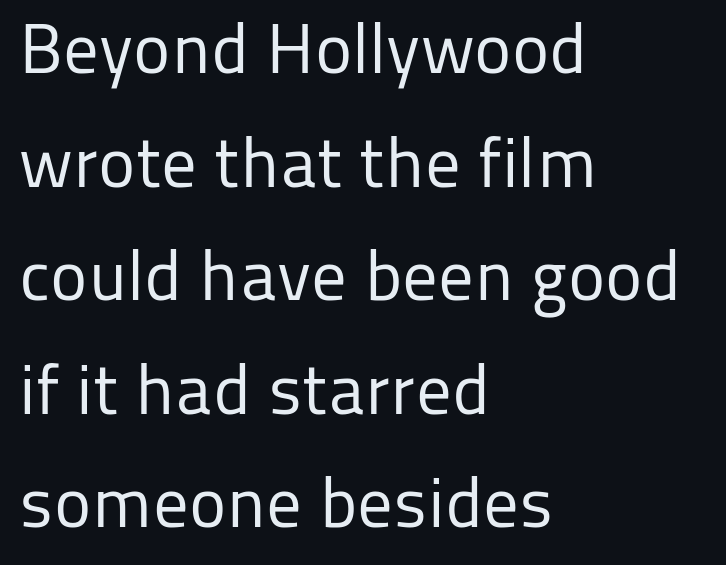
Q: Is the text bold? A: No.
Q: Is the text italic (slanted)? A: No, it is upright.
Q: Is the typeface a serif or a sans-serif typeface? A: Sans-serif.
Q: Is the text underlined? A: No.
Q: How is the paragraph aligned? A: Left-aligned.
Q: Is the spacing between letters normal or unusually wide? A: Normal.
Q: Is the spacing between lines tight, normal or loose? A: Normal.
Q: Width (condensed, normal, or wide)? A: Normal.
Q: Stroke contrast? A: Low.
Q: x-height? A: Medium.
Q: Monospaced? A: No.
